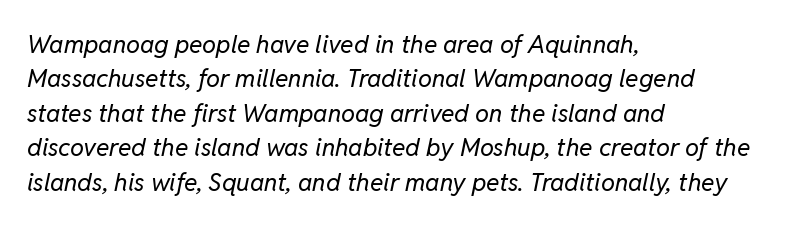
The image shows 25 px text type, italic (leaning right); set left-aligned, normal line spacing (1.38x), normal letter spacing, not underlined.
